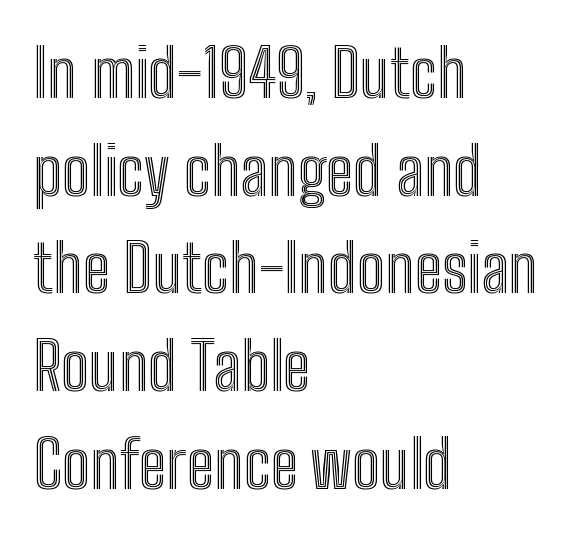
Between one letter and the next there's only the usual sliver of space. The rendering anchors every line to the left-hand side. Is there any slant? The stems are plumb. The area under the type is left untouched. The block of text has a typical density, with ordinary space between rows.
